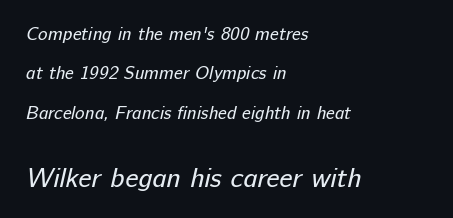
Baseline-to-baseline distance is far greater than the letter height. How are the letters spaced? Ordinarily, with no added tracking. These glyphs show unthickened strokes, regular width or finer. Each line starts at the same left margin while the right side varies.
